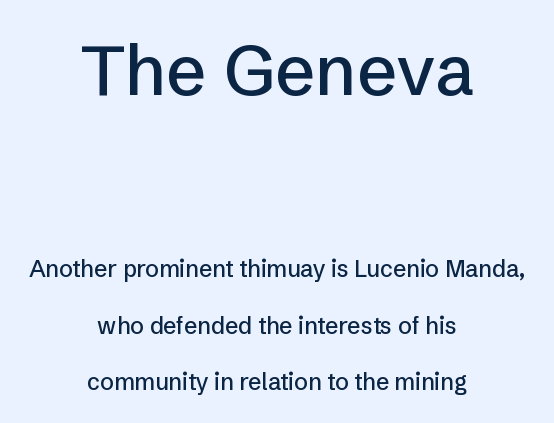
Q: Is the text italic (slanted)? A: No, it is upright.
Q: Is the typeface a serif or a sans-serif typeface? A: Sans-serif.
Q: Is the text underlined? A: No.
Q: How is the paragraph aligned? A: Centered.
Q: Is the spacing between letters normal or unusually wide? A: Normal.
Q: Is the spacing between lines tight, normal or loose? A: Loose.
Q: Which block of text is set in a larger size, the first (top) or the second (bottom)? A: The first (top) one.
Q: Width (condensed, normal, or wide)? A: Normal.
Q: Stroke contrast? A: Low.
Q: x-height? A: Medium.
Q: Monospaced? A: No.
